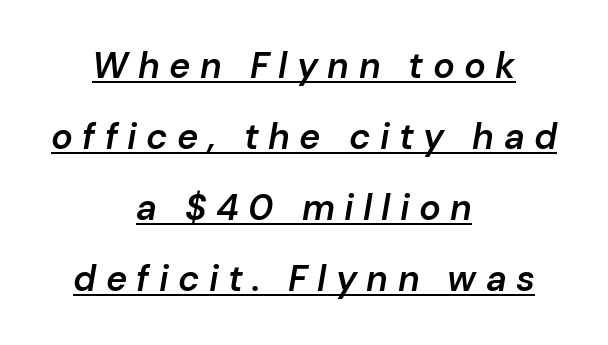
As a designer I'd log this as weight 600, semibold. The glyphs look as if they've been sheared to an angle. The rendering uses natural spacing where letterforms have individual widths. What stands out about the letter spacing? Its width — letters are far apart.
